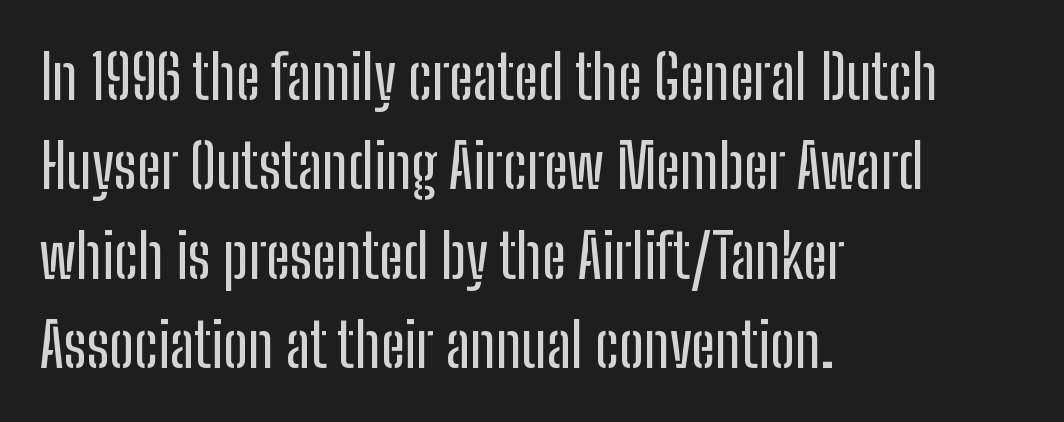
Tracking value appears to be zero — textbook default spacing. The letters carry no serifs — their stems end cleanly without finishing strokes. Vertically, the passage feels balanced, rows spaced as you'd expect. Italic: no, the glyphs are upright roman.
